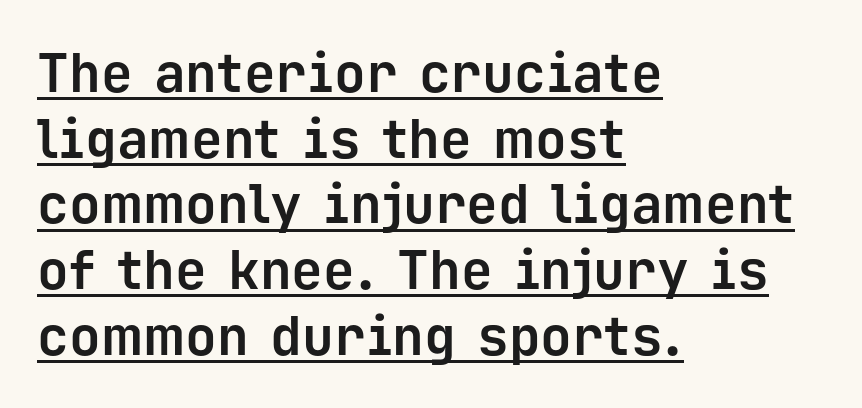
The image shows 53 px bold sans-serif type, upright, monospaced; set left-aligned, line spacing 1.24x, normal letter spacing, underlined; low stroke contrast and a medium x-height.
